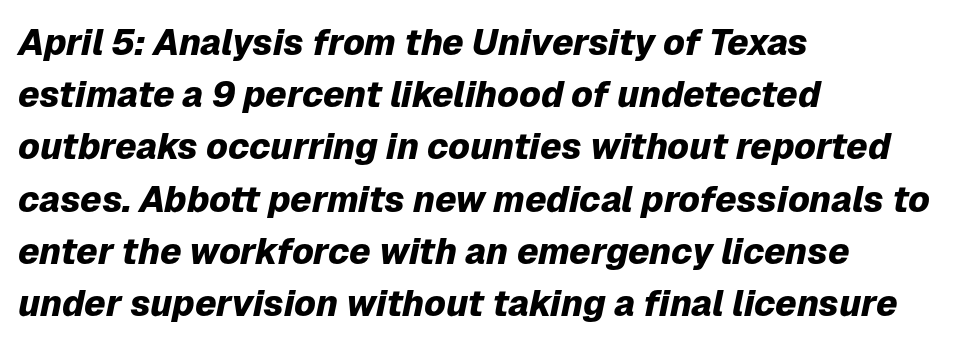
{"italic": "yes", "lean": "right", "slant_degrees": 12, "bold": "yes", "weight": "heavy", "width": "normal", "stroke_contrast": "low", "x_height": "medium", "monospaced": "no", "underline": "no", "align": "left", "line_spacing": "normal", "line_spacing_ratio": 1.45, "letter_spacing": "normal", "letter_spacing_em": 0.0, "glyph_px": 36}
